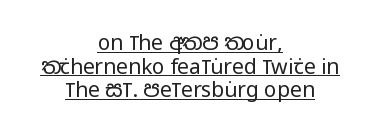
Line starts and ends both wander, symmetrically. Vertical spacing — tight. You can tell it's not italic because the verticals are truly vertical. Characters follow at the spacing the type designer built in. Nothing heavy about these letters — not bold at all.
